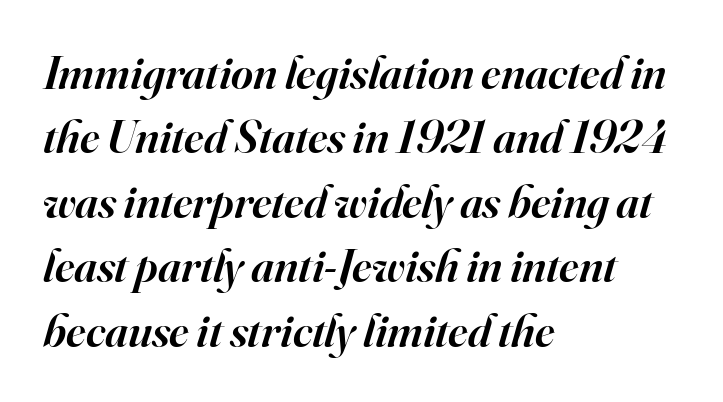
{"serif": "yes", "italic": "yes", "lean": "right", "slant_degrees": 16, "bold": "semi", "weight": "semibold", "width": "normal", "stroke_contrast": "high", "x_height": "small", "monospaced": "no", "underline": "no", "align": "left", "line_spacing": "normal", "line_spacing_ratio": 1.37, "letter_spacing": "normal", "letter_spacing_em": 0.0, "glyph_px": 47}
